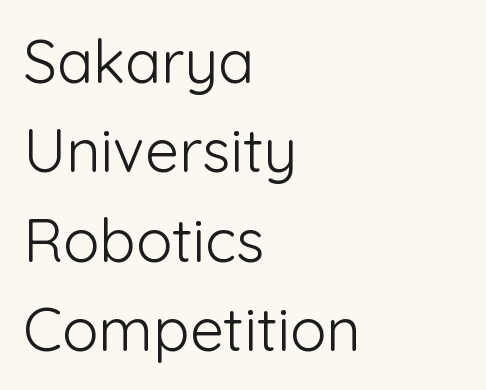
{"serif": "no", "italic": "no", "bold": "no", "weight": "light", "width": "normal", "stroke_contrast": "low", "x_height": "medium", "monospaced": "no", "underline": "no", "align": "left", "line_spacing": "normal", "line_spacing_ratio": 1.49, "letter_spacing": "normal", "letter_spacing_em": 0.0, "glyph_px": 60}
